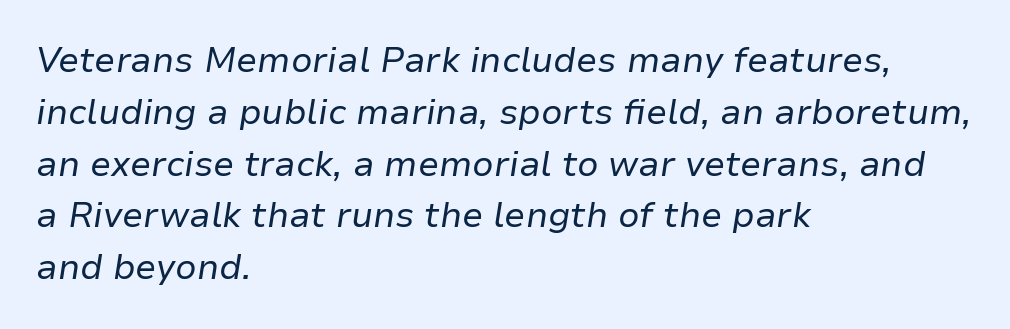
The image shows 35 px regular-weight type, italic (leaning right); set left-aligned, normal line spacing (1.48x), normal letter spacing, not underlined; low stroke contrast and a medium x-height.
